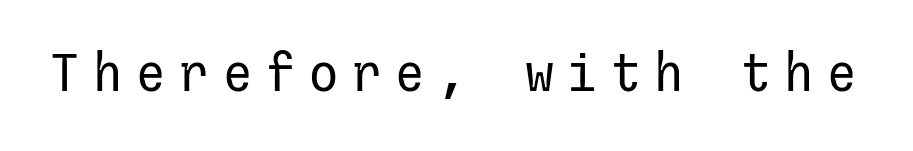
The image shows 52 px regular-weight sans-serif type, upright; set unusually wide letter spacing (+0.23 em), not underlined; low stroke contrast and a medium x-height.
